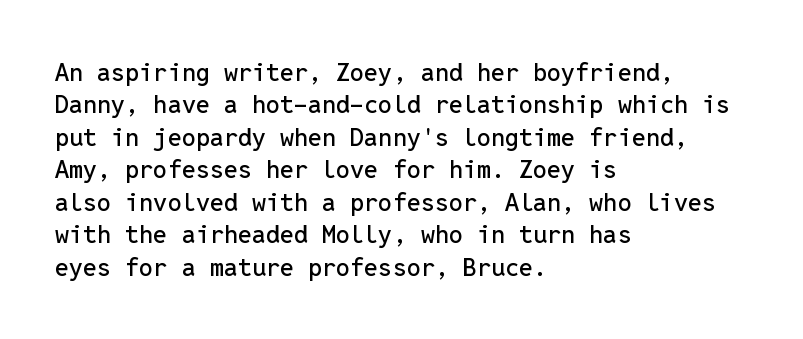
Q: Is the text italic (slanted)? A: No, it is upright.
Q: Is the text underlined? A: No.
Q: How is the paragraph aligned? A: Left-aligned.
Q: Is the spacing between letters normal or unusually wide? A: Normal.
Q: Is the spacing between lines tight, normal or loose? A: Normal.
